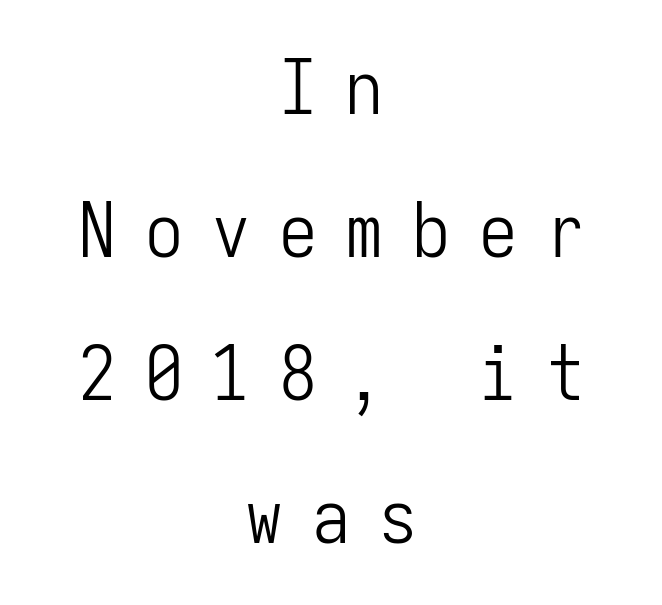
Caption: face not bold, strokes unweighted. It's the straight-up-and-down kind of type. Underlining? Definitely not there. What kind of face is this? One without serifs — a sans.
